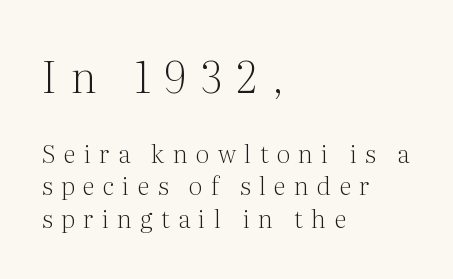
Check where the strokes stop: tiny serifs finish them off. The text block is weighted toward the left margin, trailing off unevenly rightward. Beneath every word, the page is bare. Spacing between characters has been opened up far beyond the box default. Of the two passages, the one on top uses the larger point size.
